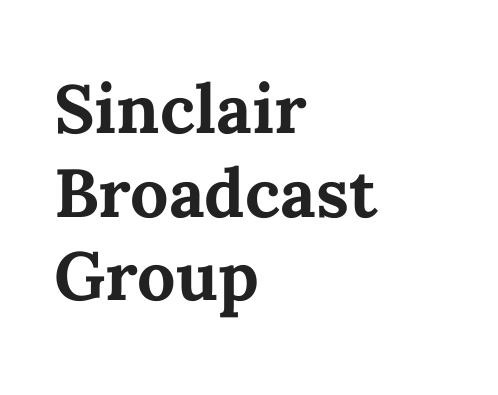
{"italic": "no", "bold": "yes", "weight": "bold", "width": "normal", "stroke_contrast": "medium", "x_height": "medium", "monospaced": "no", "underline": "no", "align": "left", "line_spacing_ratio": 1.23, "letter_spacing": "normal", "letter_spacing_em": 0.0, "glyph_px": 68}
